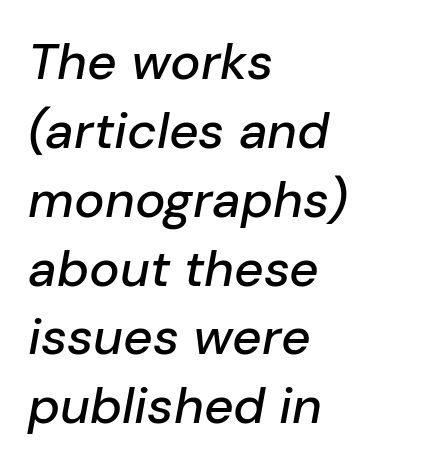
{"italic": "yes", "lean": "right", "slant_degrees": 10, "width": "normal", "stroke_contrast": "low", "x_height": "medium", "monospaced": "no", "underline": "no", "align": "left", "line_spacing": "normal", "line_spacing_ratio": 1.35, "letter_spacing": "normal", "letter_spacing_em": 0.0, "glyph_px": 51}
